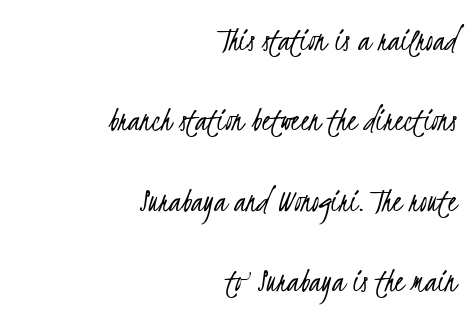
Reading down the column, the eye jumps a long way to each next line. A typesetter would call this proportional, since set widths differ per character. Summary of weight: not heavy and not bold. Spacing between characters is what you'd get straight out of the box. Check the space under the baseline: it is left empty. Layout note: lines flush right.
